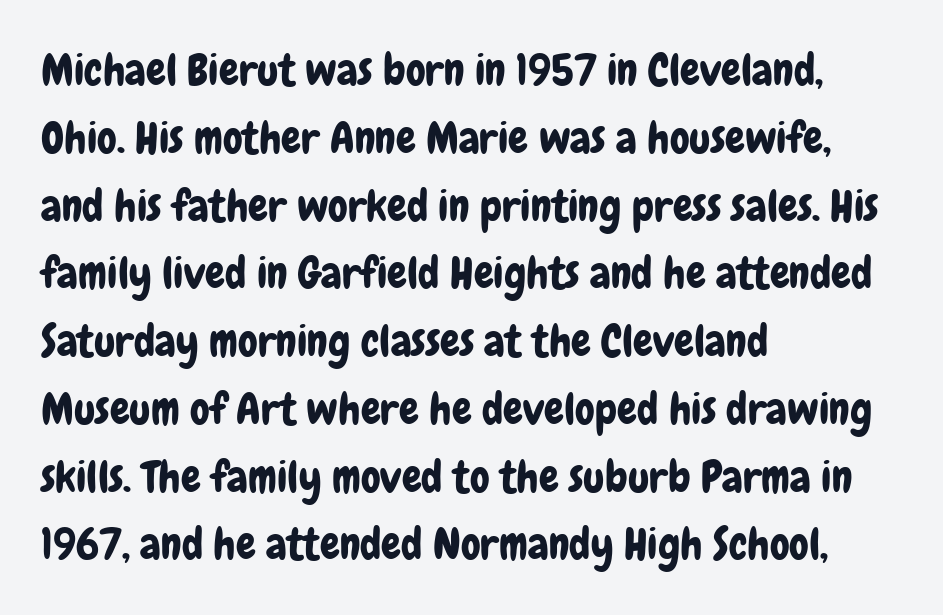
The image shows 44 px condensed sans-serif type, upright; set left-aligned, normal line spacing (1.54x), normal letter spacing, not underlined; low stroke contrast and a medium x-height.
